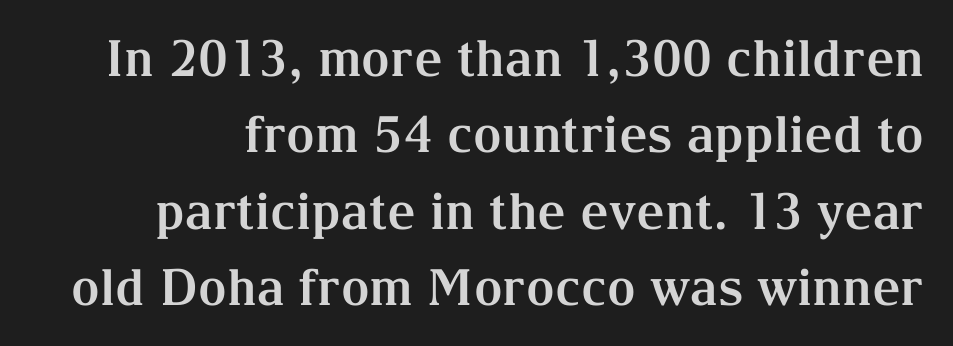
Quick note: underline off. This is serif lettering, the kind often seen in printed books. Compared with typical paragraphs, the rows here are spaced about the same. Typesetter's note: full bold, strokes at maximum text heaviness. No extra tracking has been applied to these lines. Style check: upright.
